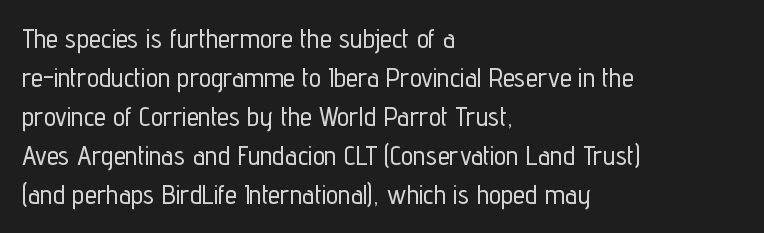
{"italic": "no", "underline": "no", "align": "left", "line_spacing": "normal", "line_spacing_ratio": 1.44, "letter_spacing": "normal", "letter_spacing_em": 0.0, "glyph_px": 27}
